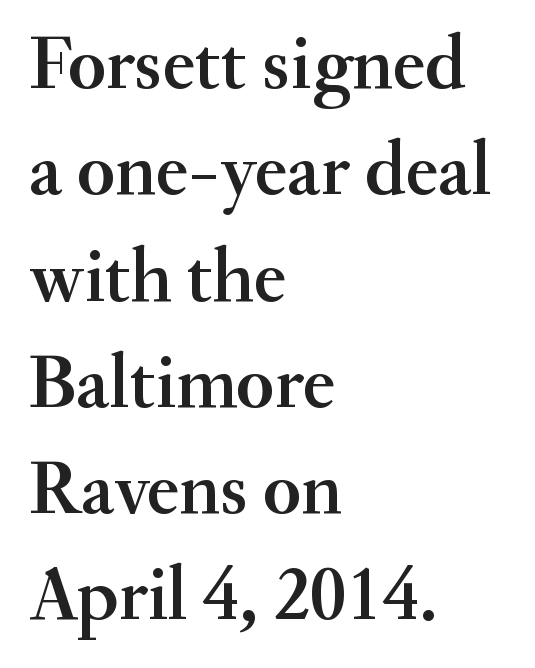
Here the designer chose a conventional face with non-uniform glyph widths. The rendering keeps characters at their native spacing. Quick note: interline space is typical. Compared with a centered layout, this one pins lines to the left instead. The letters stand upright; this is a roman face.
